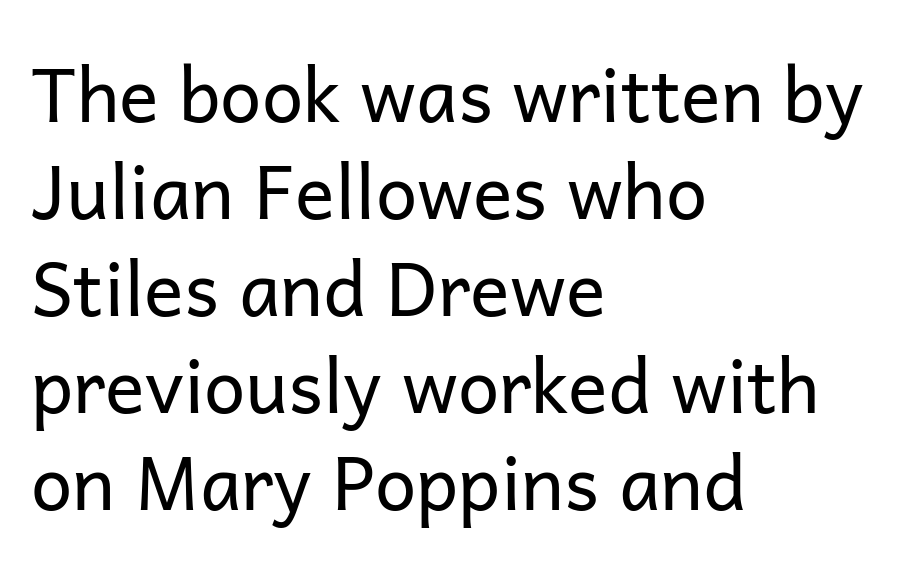
Successive baselines arrive at the customary interval. Is the stroke heavy? The answer is a plain regular-or-lighter. A typesetter would call this proportional, since set widths differ per character. Notice how the stems are strictly vertical — no italics here. Visually the block forms a straight wall on the left and a jagged coastline on the right.
